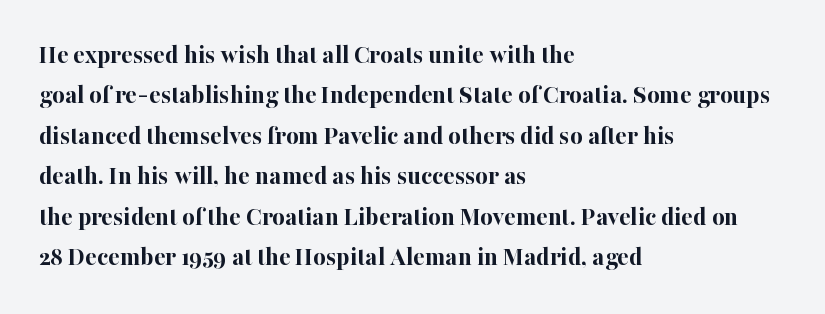
The image shows 27 px bold type, upright; set left-aligned, normal line spacing (1.5x), normal letter spacing, not underlined.
